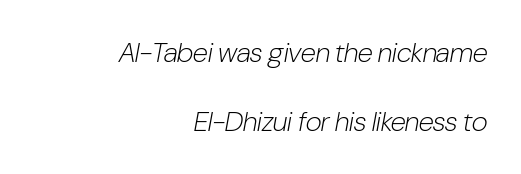
The image shows 28 px light, condensed type, italic (leaning right); set right-aligned, loose line spacing (2.46x), normal letter spacing, not underlined; low stroke contrast and a medium x-height.
